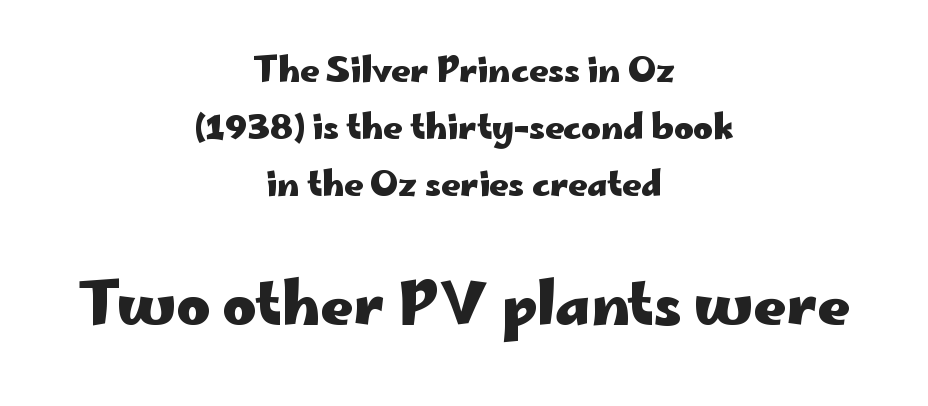
{"serif": "no", "italic": "no", "bold": "yes", "weight": "heavy", "width": "wide", "stroke_contrast": "low", "x_height": "small", "monospaced": "no", "underline": "no", "align": "center", "line_spacing_ratio": 1.72, "letter_spacing": "normal", "letter_spacing_em": 0.0, "larger_block": "second", "size_ratio": 1.73, "glyph_px": 57}
